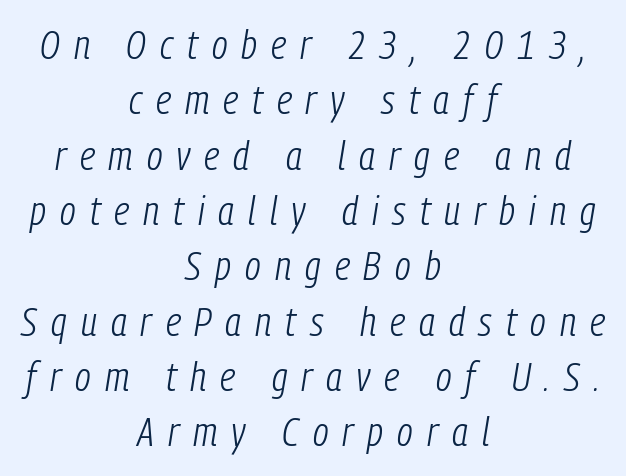
Q: Is the text bold? A: No.
Q: Is the text italic (slanted)? A: Yes, it leans right by about 9 degrees.
Q: Is the text underlined? A: No.
Q: How is the paragraph aligned? A: Centered.
Q: Is the spacing between letters normal or unusually wide? A: Unusually wide.
Q: Is the spacing between lines tight, normal or loose? A: Normal.
Q: Width (condensed, normal, or wide)? A: Condensed.
Q: Stroke contrast? A: Low.
Q: x-height? A: Medium.
Q: Monospaced? A: No.
